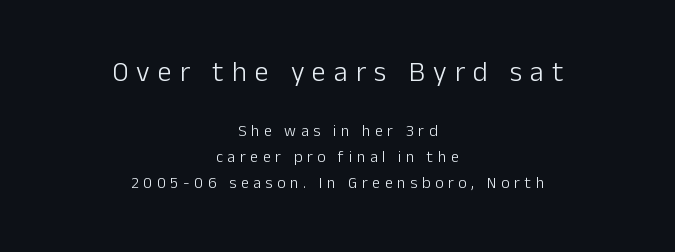
Here the designer chose a conventional face with non-uniform glyph widths. The rendering positions every line midway between the sides. Substantial extra tracking has been applied to these lines. Is this a heavy cut? Hardly; it is regular or lighter. Descenders hang freely into open space. Ascenders rise straight up at ninety degrees.
